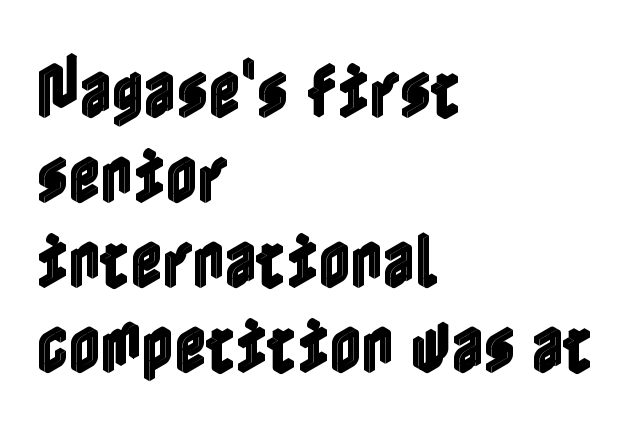
Q: Is the text italic (slanted)? A: No, it is upright.
Q: Is the text underlined? A: No.
Q: How is the paragraph aligned? A: Left-aligned.
Q: Is the spacing between letters normal or unusually wide? A: Normal.
Q: Is the spacing between lines tight, normal or loose? A: Normal.
Q: Width (condensed, normal, or wide)? A: Condensed.
Q: x-height? A: Medium.
